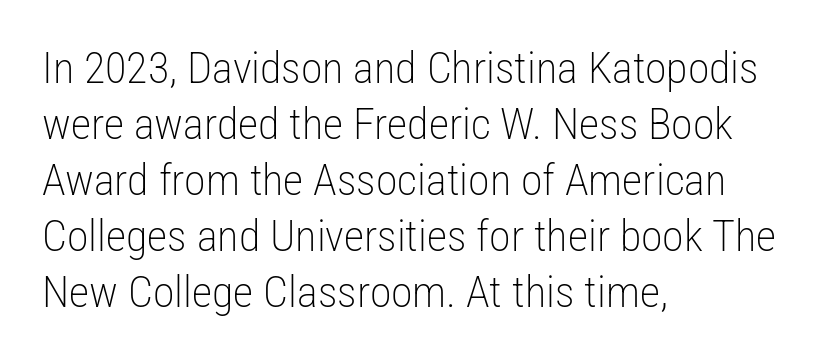
Here the glyphs are tracked normally, forming tight word shapes. The passage shown is not bold in any degree. Every stem runs plumb, perpendicular to the baseline. The space directly below the letters is spotless.
